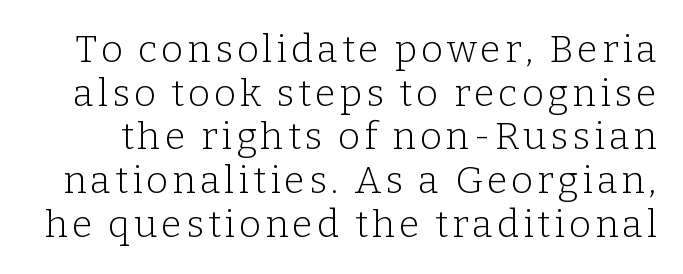
{"serif": "yes", "italic": "no", "bold": "no", "weight": "light", "width": "normal", "stroke_contrast": "low", "x_height": "medium", "monospaced": "no", "underline": "no", "line_spacing": "tight", "line_spacing_ratio": 1.15, "glyph_px": 38}
